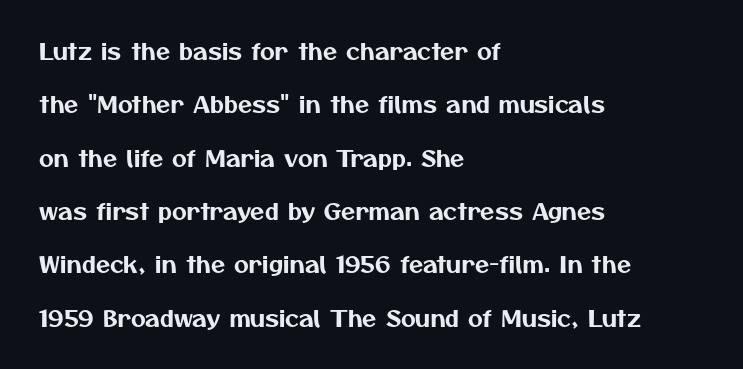
Layout note: lines flush left. How would I describe the line gaps? Wide and relaxed. Look at the tracking — it's just the regular setting, nothing added. Type without underlining.
